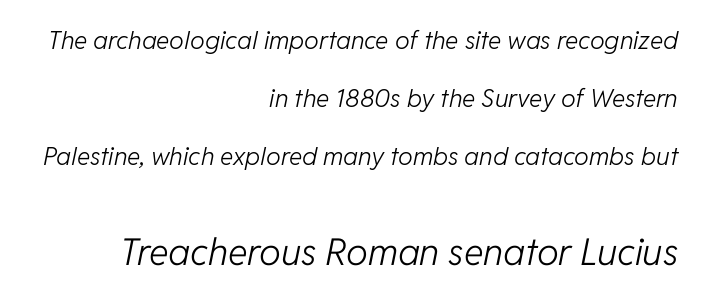
The image shows 37 px light type, italic (leaning right); set right-aligned, loose line spacing (2.33x), normal letter spacing, not underlined; the second (bottom) block is 1.48x larger; low stroke contrast and a medium x-height.
